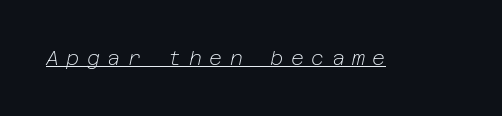
Q: Is the text bold? A: No.
Q: Is the text italic (slanted)? A: Yes, it leans right by about 12 degrees.
Q: Is the text underlined? A: Yes.
Q: Is the spacing between letters normal or unusually wide? A: Unusually wide.
